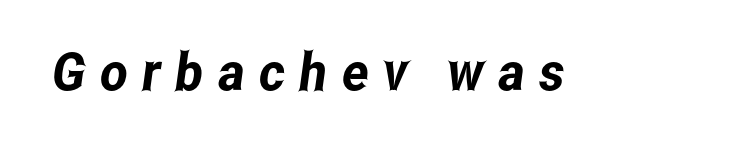
The image shows 53 px condensed sans-serif type; set unusually wide letter spacing (+0.27 em), not underlined; low stroke contrast and a medium x-height.
